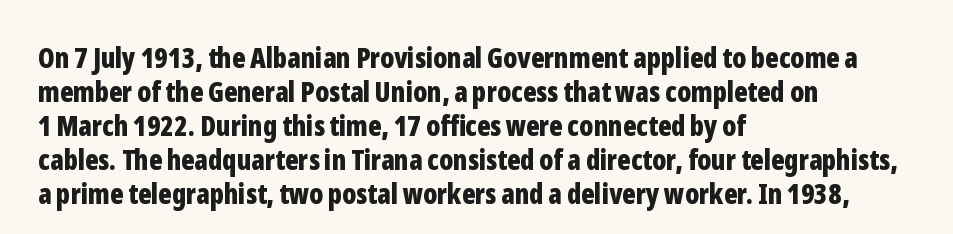
The image shows 28 px bold, condensed sans-serif type, upright; set left-aligned, line spacing 1.21x, normal letter spacing, not underlined; low stroke contrast and a medium x-height.
